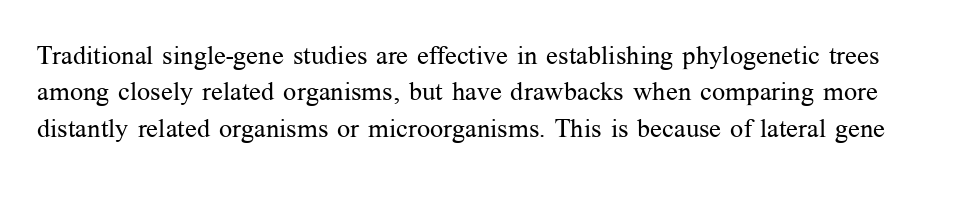
{"italic": "no", "bold": "no", "underline": "no", "line_spacing": "normal", "line_spacing_ratio": 1.4, "letter_spacing": "normal", "letter_spacing_em": 0.0, "glyph_px": 26}
